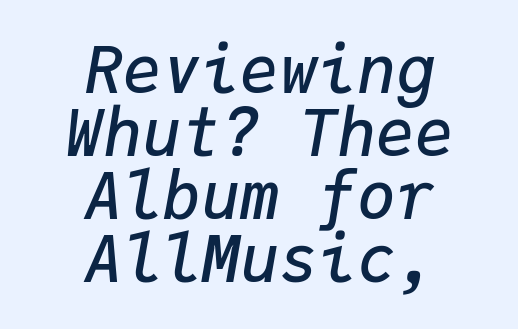
The image shows 65 px semibold type, italic (leaning right), monospaced; set centered, tight line spacing (0.97x), normal letter spacing, not underlined; low stroke contrast and a medium x-height.
